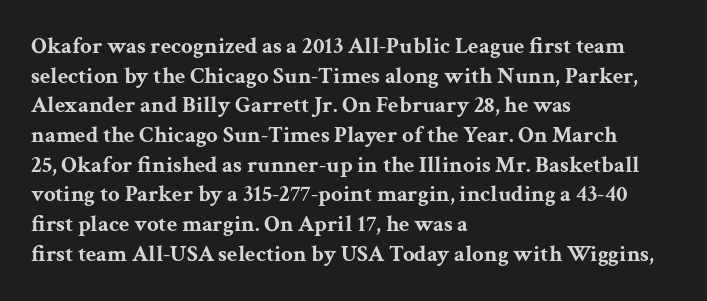
{"italic": "no", "bold": "yes", "underline": "no", "align": "left", "line_spacing": "normal", "line_spacing_ratio": 1.29, "letter_spacing": "normal", "letter_spacing_em": 0.0, "glyph_px": 23}
